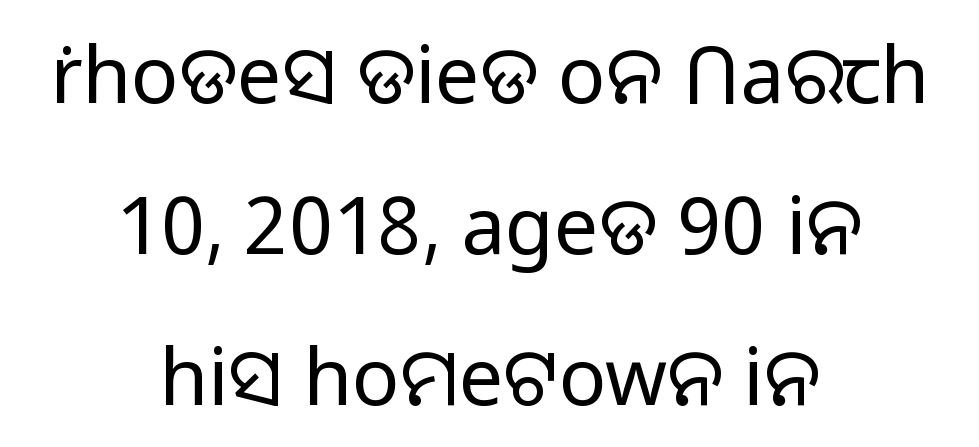
{"serif": "no", "italic": "no", "bold": "no", "weight": "light", "width": "normal", "stroke_contrast": "low", "x_height": "medium", "monospaced": "no", "underline": "no", "align": "center", "line_spacing": "loose", "line_spacing_ratio": 1.91, "letter_spacing": "normal", "letter_spacing_em": 0.0, "glyph_px": 79}
